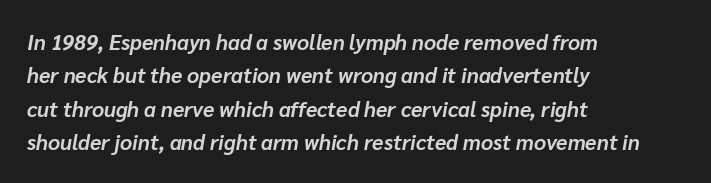
{"italic": "yes", "lean": "right", "slant_degrees": 10, "bold": "yes", "underline": "no", "align": "left", "line_spacing": "normal", "line_spacing_ratio": 1.59, "letter_spacing": "normal", "letter_spacing_em": 0.0, "glyph_px": 21}
